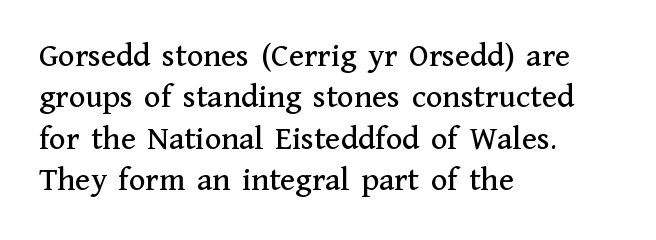
Q: Is the text italic (slanted)? A: No, it is upright.
Q: Is the typeface a serif or a sans-serif typeface? A: Serif.
Q: Is the text underlined? A: No.
Q: How is the paragraph aligned? A: Left-aligned.
Q: Is the spacing between letters normal or unusually wide? A: Normal.
Q: Width (condensed, normal, or wide)? A: Normal.
Q: Stroke contrast? A: Medium.
Q: x-height? A: Medium.
Q: Monospaced? A: No.
